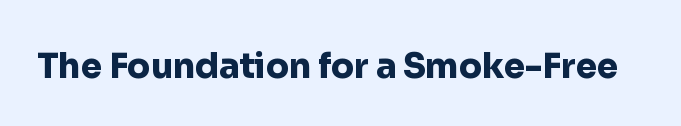
Q: Is the text bold? A: Yes.
Q: Is the text italic (slanted)? A: No, it is upright.
Q: Is the typeface a serif or a sans-serif typeface? A: Sans-serif.
Q: Is the text underlined? A: No.
Q: Is the spacing between letters normal or unusually wide? A: Normal.
Q: Width (condensed, normal, or wide)? A: Normal.
Q: Stroke contrast? A: Low.
Q: x-height? A: Medium.
Q: Monospaced? A: No.
